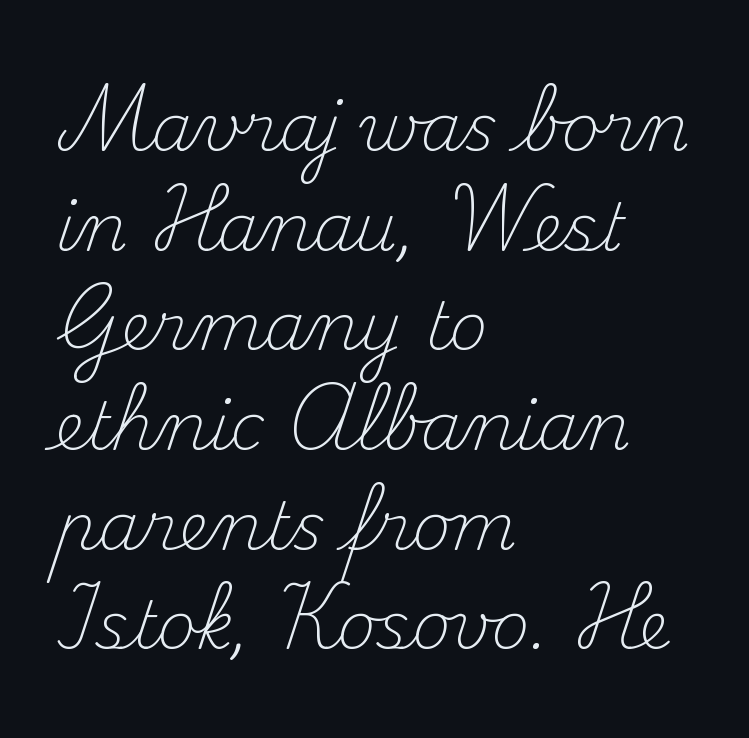
The image shows 66 px light serif type; set left-aligned, normal line spacing (1.51x), normal letter spacing, not underlined; medium stroke contrast and a small x-height.
